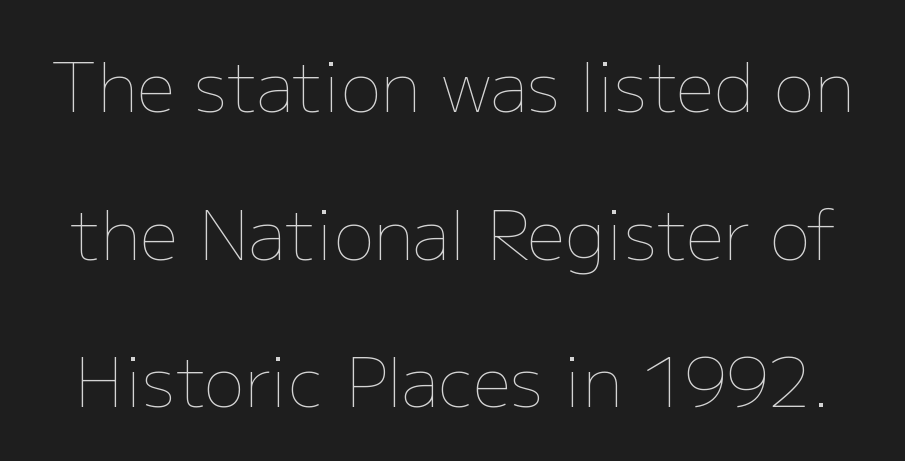
The zone under the glyphs is completely vacant. Letter spacing: default. Ink coverage per letter is moderate at most. Varying glyph widths throughout — classic text-font behaviour. One glance says open: line gaps are wider than usual. You can tell it's not italic because the verticals are truly vertical.
